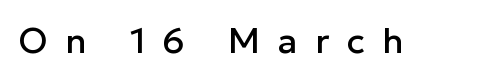
Q: Is the text italic (slanted)? A: No, it is upright.
Q: Is the typeface a serif or a sans-serif typeface? A: Sans-serif.
Q: Is the text underlined? A: No.
Q: Is the spacing between letters normal or unusually wide? A: Unusually wide.
Q: Width (condensed, normal, or wide)? A: Normal.
Q: Stroke contrast? A: Low.
Q: x-height? A: Medium.
Q: Monospaced? A: No.
